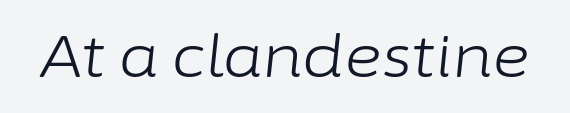
Is the stroke heavy? The answer is a plain regular-or-lighter. Has an underline been added? It has not. The passage shown has conventional tracking throughout. This sample has the flowing, uneven cadence of proportional lettering. Notice how the stems are inclined rather than vertical — that's the hallmark of italics.
